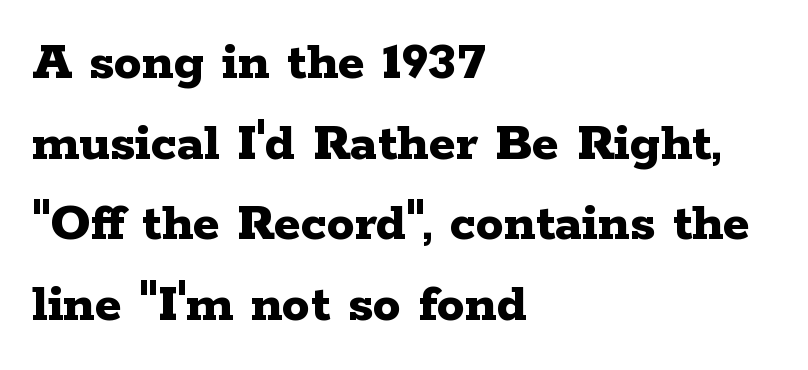
{"serif": "yes", "italic": "no", "bold": "yes", "weight": "bold", "width": "wide", "stroke_contrast": "low", "x_height": "medium", "monospaced": "no", "underline": "no", "align": "left", "line_spacing": "normal", "line_spacing_ratio": 1.44, "letter_spacing": "normal", "letter_spacing_em": 0.0, "glyph_px": 56}
